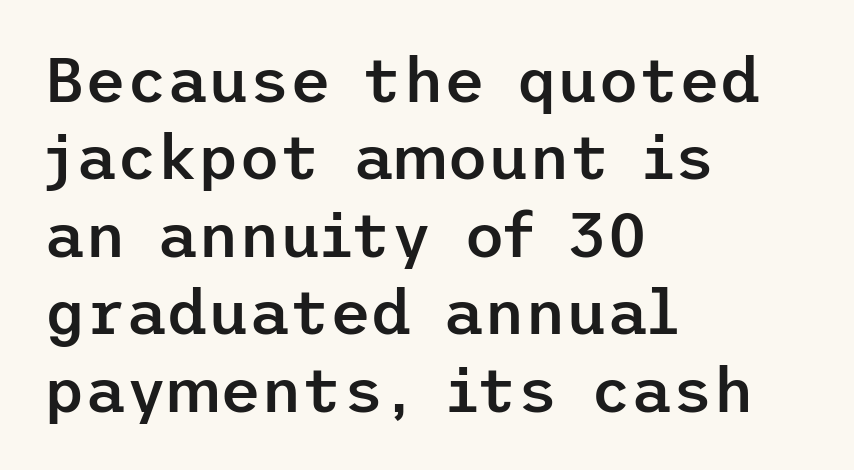
I'd call this a sans setting — the letters go barefoot. The passage is arranged the way most books set body copy — flush left. If you drew a line through each stem, it would be perfectly vertical. These lines keep a tight, regular rhythm from letter to letter.
